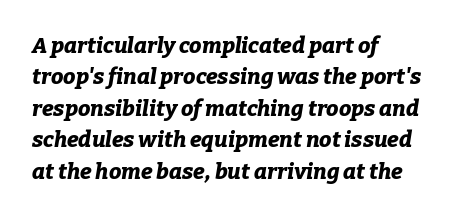
{"italic": "yes", "lean": "right", "slant_degrees": 9, "bold": "yes", "underline": "no", "align": "left", "line_spacing": "normal", "line_spacing_ratio": 1.43, "letter_spacing": "normal", "letter_spacing_em": 0.0, "glyph_px": 22}
